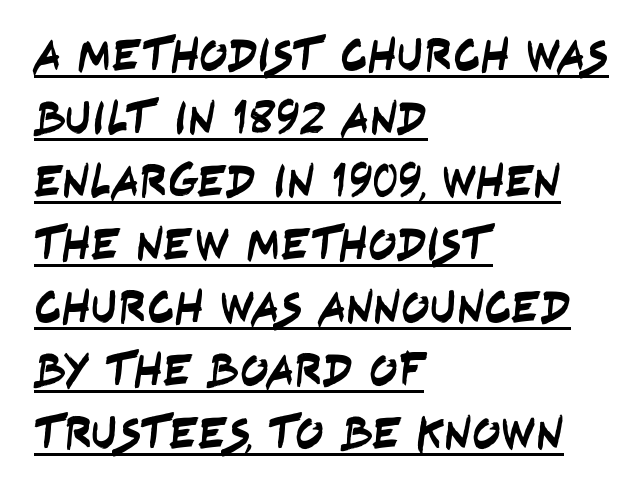
{"serif": "no", "width": "condensed", "stroke_contrast": "low", "x_height": "large", "monospaced": "no", "underline": "yes", "align": "left", "line_spacing": "normal", "line_spacing_ratio": 1.34, "letter_spacing": "normal", "letter_spacing_em": 0.0, "glyph_px": 47}
